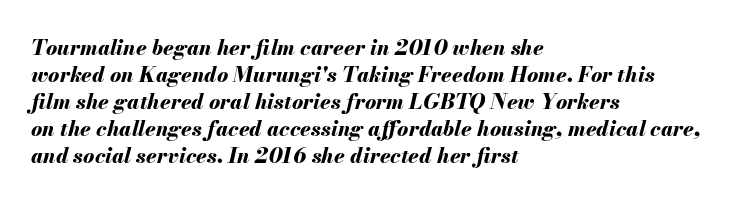
The image shows 21 px bold type, italic (leaning right); set left-aligned, normal line spacing (1.29x), normal letter spacing, not underlined.
